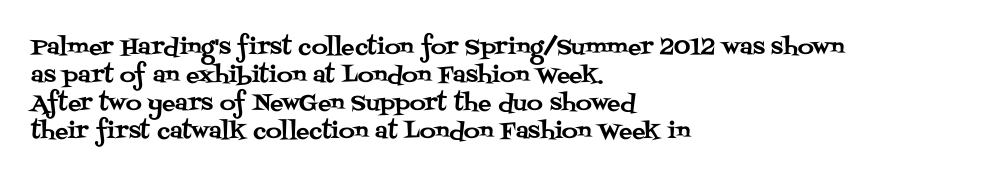
The image shows 22 px text type, upright; set left-aligned, normal line spacing (1.27x), normal letter spacing, not underlined.
